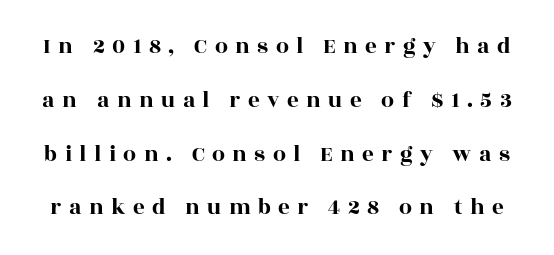
Notice how the stems are strictly vertical — no italics here. Glance below the letters and you will spot only blank space. Glyph-to-glyph distance is far greater than everyday printed text. How would I describe the line gaps? Wide and relaxed.
